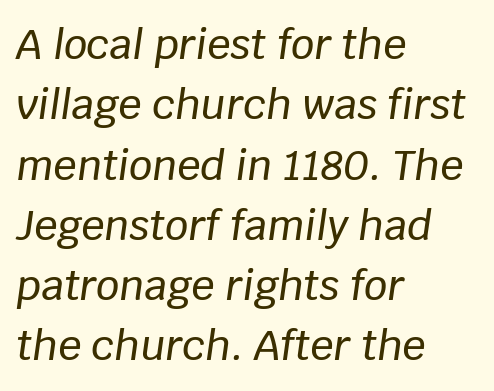
Q: Is the text italic (slanted)? A: Yes, it leans right by about 8 degrees.
Q: Is the text underlined? A: No.
Q: How is the paragraph aligned? A: Left-aligned.
Q: Is the spacing between letters normal or unusually wide? A: Normal.
Q: Is the spacing between lines tight, normal or loose? A: Normal.
Q: Width (condensed, normal, or wide)? A: Normal.
Q: Stroke contrast? A: Low.
Q: x-height? A: Large.
Q: Monospaced? A: No.
